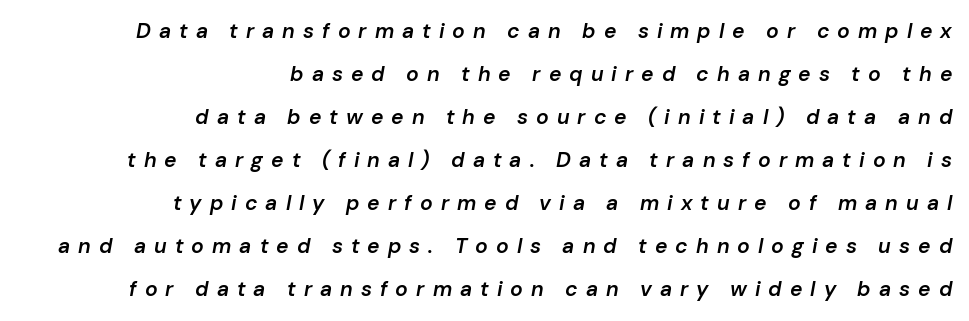
Glyph-to-glyph distance is far greater than everyday printed text. This sample uses an oblique cut, with every glyph tilted off the vertical. The typesetter chose a ragged-left arrangement here. Stroke thickness is moderately raised; the sample reads as semibold.
